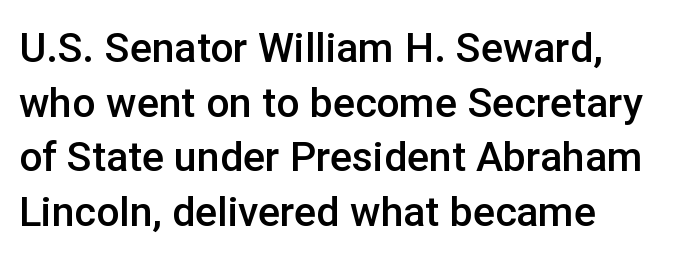
Every letter is mildly thick-stroked: semibold rather than bold. Letter spacing: default. Unlike a traditional serif, this face leaves its strokes unadorned. The axis of the letterforms is exactly vertical.
